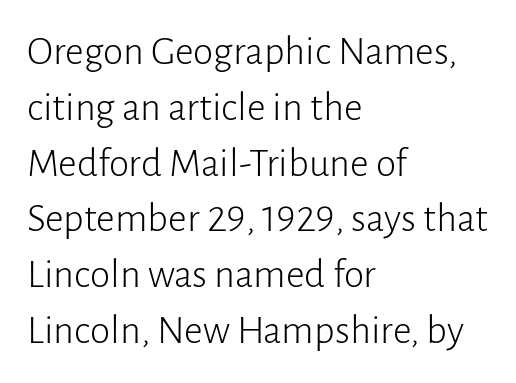
The passage shown is typed in a proportional face where columns would drift. Vertical strokes here are truly vertical. Nothing sits at the stroke ends, so this counts as sans-serif. Baseline-to-baseline distance is the conventional proportion of letter height. Any mark beneath the type? The region is blank. No heavy texture on the line: the type isn't bold.
